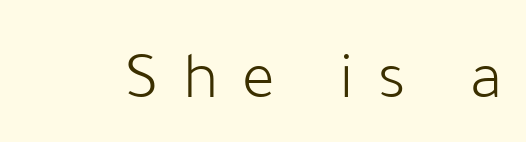
Q: Is the text bold? A: No.
Q: Is the text italic (slanted)? A: No, it is upright.
Q: Is the typeface a serif or a sans-serif typeface? A: Sans-serif.
Q: Is the text underlined? A: No.
Q: Is the spacing between letters normal or unusually wide? A: Unusually wide.
Q: Width (condensed, normal, or wide)? A: Normal.
Q: Stroke contrast? A: Low.
Q: x-height? A: Medium.
Q: Monospaced? A: No.
